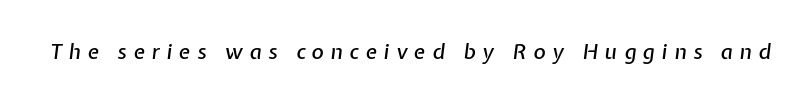
{"italic": "yes", "lean": "right", "slant_degrees": 7, "underline": "no", "letter_spacing": "wide", "letter_spacing_em": 0.32, "glyph_px": 21}
